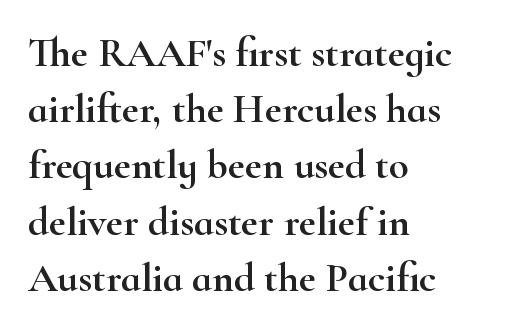
Q: Is the text italic (slanted)? A: No, it is upright.
Q: Is the typeface a serif or a sans-serif typeface? A: Serif.
Q: Is the text underlined? A: No.
Q: How is the paragraph aligned? A: Left-aligned.
Q: Is the spacing between letters normal or unusually wide? A: Normal.
Q: Is the spacing between lines tight, normal or loose? A: Normal.
Q: Width (condensed, normal, or wide)? A: Wide.
Q: Stroke contrast? A: High.
Q: x-height? A: Small.
Q: Monospaced? A: No.
